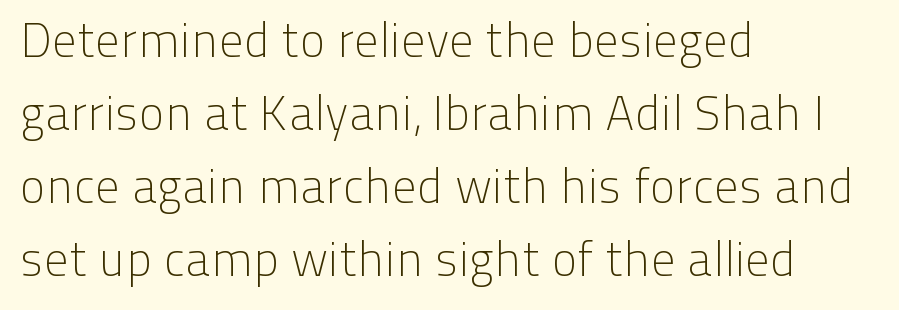
Q: Is the text bold? A: No.
Q: Is the text italic (slanted)? A: No, it is upright.
Q: Is the typeface a serif or a sans-serif typeface? A: Sans-serif.
Q: Is the text underlined? A: No.
Q: How is the paragraph aligned? A: Left-aligned.
Q: Is the spacing between letters normal or unusually wide? A: Normal.
Q: Is the spacing between lines tight, normal or loose? A: Normal.
Q: Width (condensed, normal, or wide)? A: Normal.
Q: Stroke contrast? A: Low.
Q: x-height? A: Medium.
Q: Monospaced? A: No.
